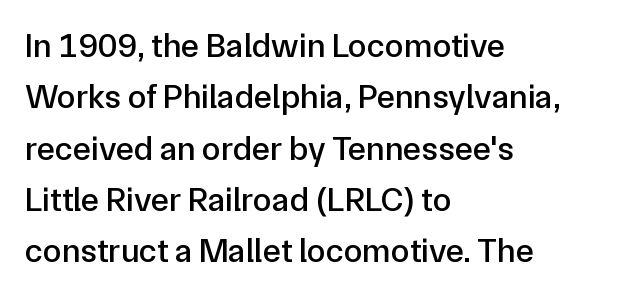
Q: Is the text italic (slanted)? A: No, it is upright.
Q: Is the typeface a serif or a sans-serif typeface? A: Sans-serif.
Q: Is the text underlined? A: No.
Q: How is the paragraph aligned? A: Left-aligned.
Q: Is the spacing between letters normal or unusually wide? A: Normal.
Q: Is the spacing between lines tight, normal or loose? A: Normal.
Q: Width (condensed, normal, or wide)? A: Normal.
Q: Stroke contrast? A: Low.
Q: x-height? A: Medium.
Q: Monospaced? A: No.
